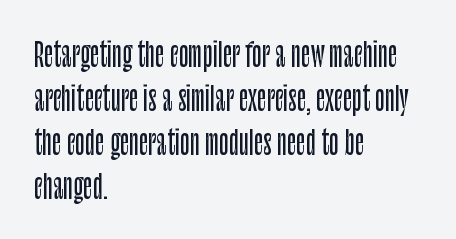
The image shows 32 px condensed sans-serif type, upright; set left-aligned, normal line spacing (1.37x), normal letter spacing, not underlined; low stroke contrast and a large x-height.
